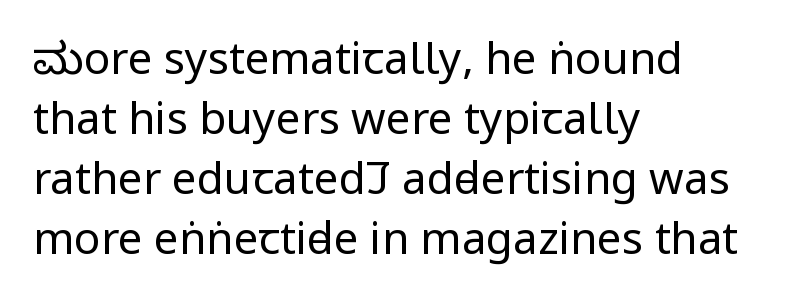
The image shows 44 px regular-weight, condensed sans-serif type, upright; set left-aligned, normal line spacing (1.36x), normal letter spacing, not underlined; low stroke contrast.
